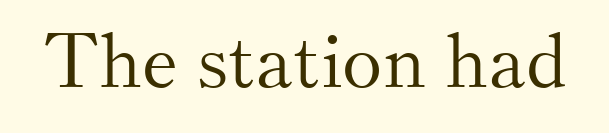
Q: Is the text bold? A: No.
Q: Is the text italic (slanted)? A: No, it is upright.
Q: Is the typeface a serif or a sans-serif typeface? A: Serif.
Q: Is the text underlined? A: No.
Q: Is the spacing between letters normal or unusually wide? A: Normal.
Q: Width (condensed, normal, or wide)? A: Normal.
Q: Stroke contrast? A: Medium.
Q: x-height? A: Small.
Q: Monospaced? A: No.
